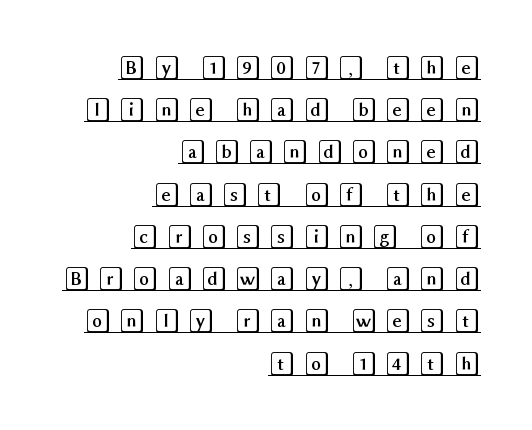
One-word summary of the alignment: right. Letter spacing: wide. Does the leading feel generous? No, just average. Every word sits above its own underline.
